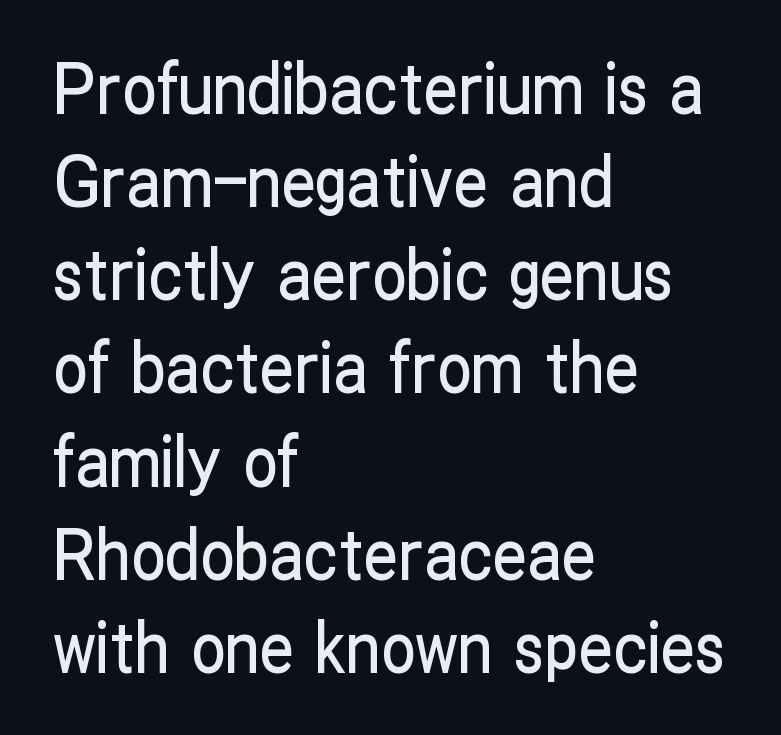
The image shows 69 px condensed sans-serif type, upright; set left-aligned, normal line spacing (1.35x), normal letter spacing, not underlined; low stroke contrast and a medium x-height.
